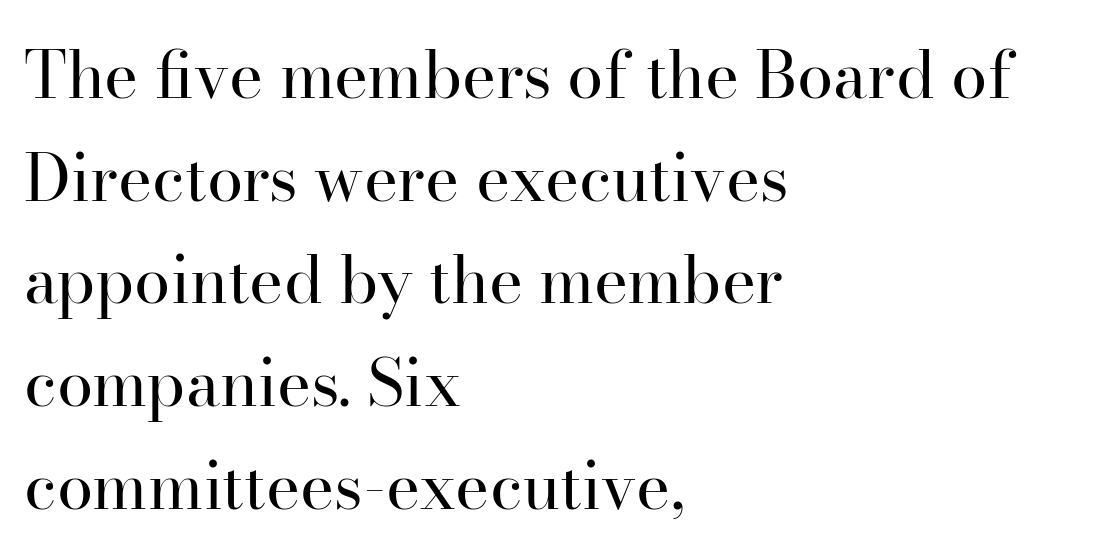
Q: Is the text bold? A: No.
Q: Is the text italic (slanted)? A: No, it is upright.
Q: Is the typeface a serif or a sans-serif typeface? A: Serif.
Q: Is the text underlined? A: No.
Q: How is the paragraph aligned? A: Left-aligned.
Q: Is the spacing between letters normal or unusually wide? A: Normal.
Q: Is the spacing between lines tight, normal or loose? A: Normal.
Q: Width (condensed, normal, or wide)? A: Normal.
Q: Stroke contrast? A: High.
Q: x-height? A: Small.
Q: Monospaced? A: No.
